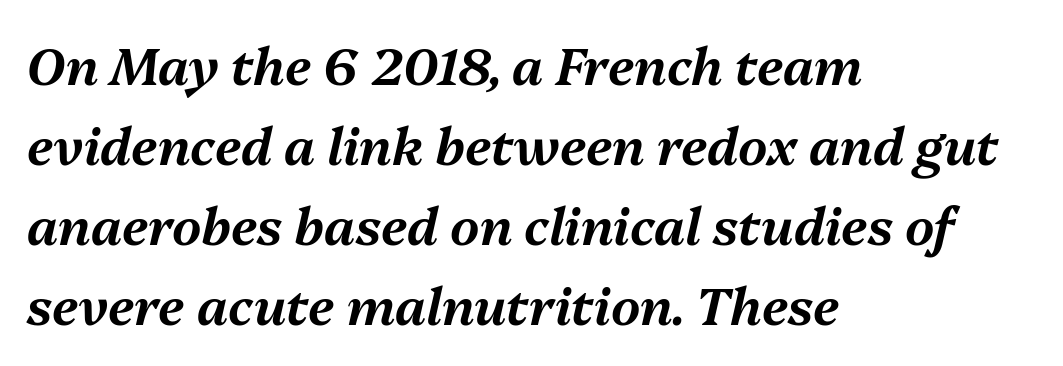
Horizontally, the lines are justified to the leading edge only. Nobody drew a line under any word here. Nobody touched the tracking dial on this one. Looks like regular typesetting: each glyph gets only the width it needs. Summary of vertical rhythm: regular, with standard interline spacing. These lines were composed using italics.
